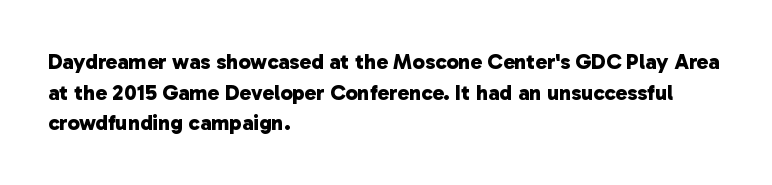
The image shows 22 px bold type; set left-aligned, normal line spacing (1.39x), normal letter spacing, not underlined.
